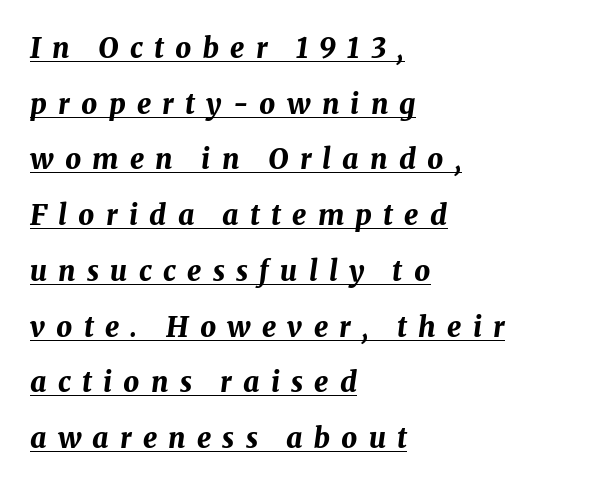
{"italic": "yes", "lean": "right", "slant_degrees": 8, "bold": "yes", "weight": "bold", "width": "normal", "stroke_contrast": "medium", "x_height": "medium", "monospaced": "no", "underline": "yes", "align": "left", "line_spacing": "loose", "line_spacing_ratio": 1.99, "letter_spacing": "wide", "letter_spacing_em": 0.4, "glyph_px": 28}
